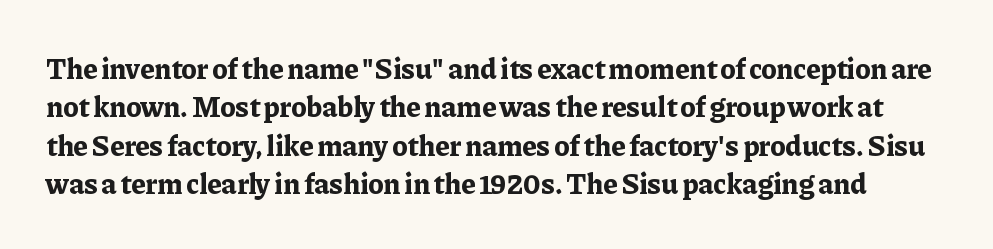
{"serif": "yes", "italic": "no", "bold": "yes", "weight": "bold", "width": "normal", "stroke_contrast": "low", "x_height": "medium", "monospaced": "no", "underline": "no", "line_spacing": "normal", "line_spacing_ratio": 1.32, "letter_spacing": "normal", "letter_spacing_em": 0.0, "glyph_px": 29}
